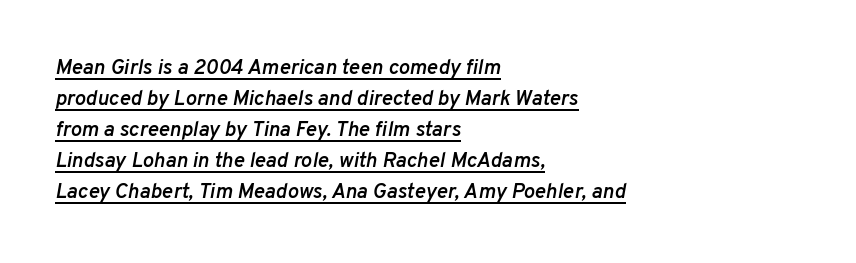
The horizontal fit of the characters is conventional and even. Italic: yes, the glyphs are oblique. One-word summary of the alignment: left. The leading is moderate, giving the passage an even texture. Caption: lettering with a line underneath.
